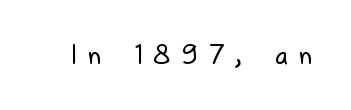
The image shows 26 px text type, upright; set unusually wide letter spacing (+0.43 em), not underlined.
